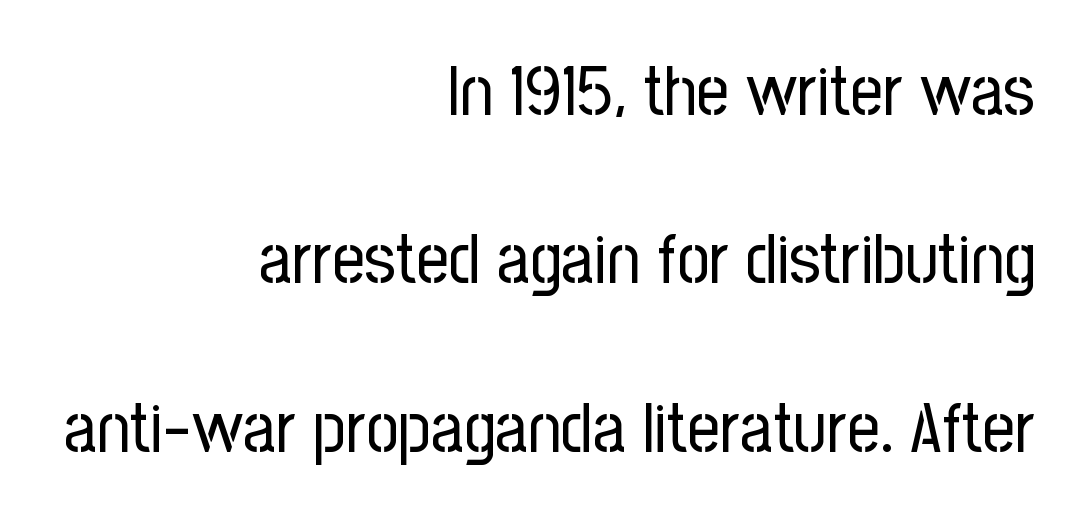
The string is rendered with underlining switched off. Think of a printed novel: that variable character pitch is what you see here. The passage shown stacks its lines with a broad gap. Nope, not italic — everything's standing straight. Compared with typical body copy, the letter spacing here is the same. If you drew a ruler down the right edge, every line would touch it.
